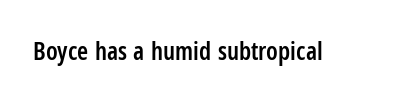
The letters stand upright; this is a roman face. Words appear dense and cohesive because spacing is normal. What weight is shown? A semibold, between regular and bold. The passage shown is not underscored anywhere.
